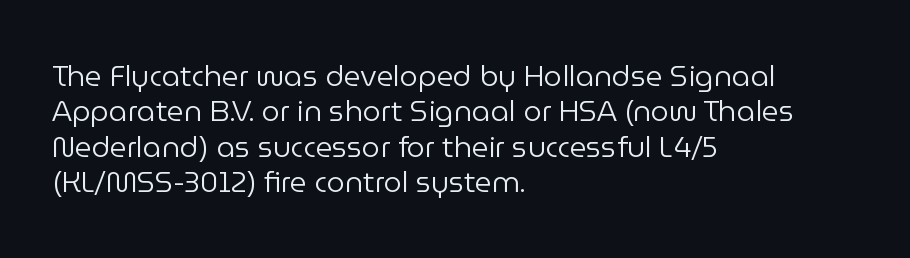
The image shows 29 px regular-weight sans-serif type, upright; set left-aligned, line spacing 1.22x, normal letter spacing, not underlined; low stroke contrast and a medium x-height.
